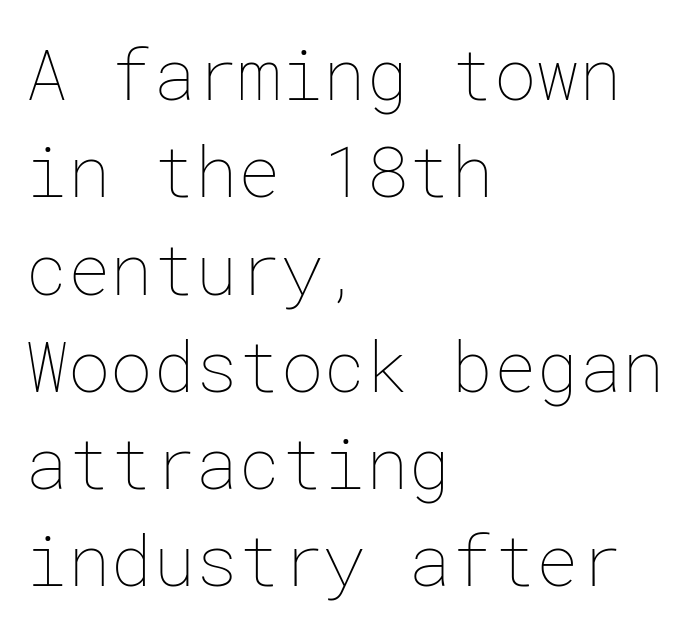
The typeface has the unassuming heft of standard copy or less. These lines were composed using upright roman letters. Summary of vertical rhythm: regular, with standard interline spacing. Descenders hang freely into open space.
